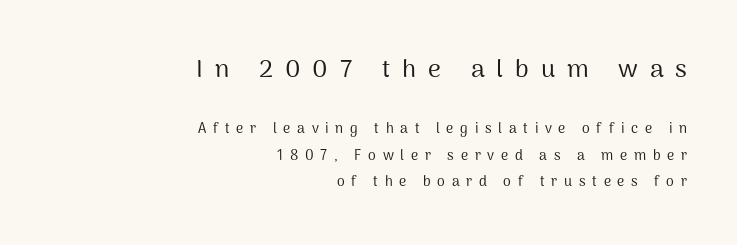
Q: Is the text bold? A: No.
Q: Is the text italic (slanted)? A: No, it is upright.
Q: Is the text underlined? A: No.
Q: How is the paragraph aligned? A: Right-aligned.
Q: Is the spacing between letters normal or unusually wide? A: Unusually wide.
Q: Which block of text is set in a larger size, the first (top) or the second (bottom)? A: The first (top) one.
